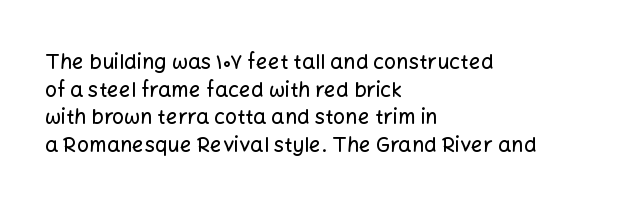
{"italic": "no", "underline": "no", "align": "left", "line_spacing": "normal", "line_spacing_ratio": 1.31, "letter_spacing": "normal", "letter_spacing_em": 0.0, "glyph_px": 21}
